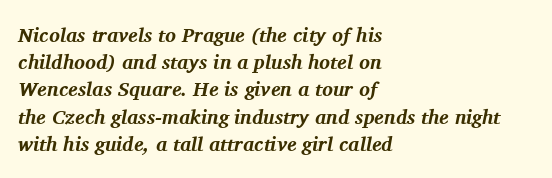
The lines are quadded left. Would a proofreader flag this as italicized? Yes. Leading matches the norm, producing a regular column. Compared with typical body copy, the letter spacing here is the same.
